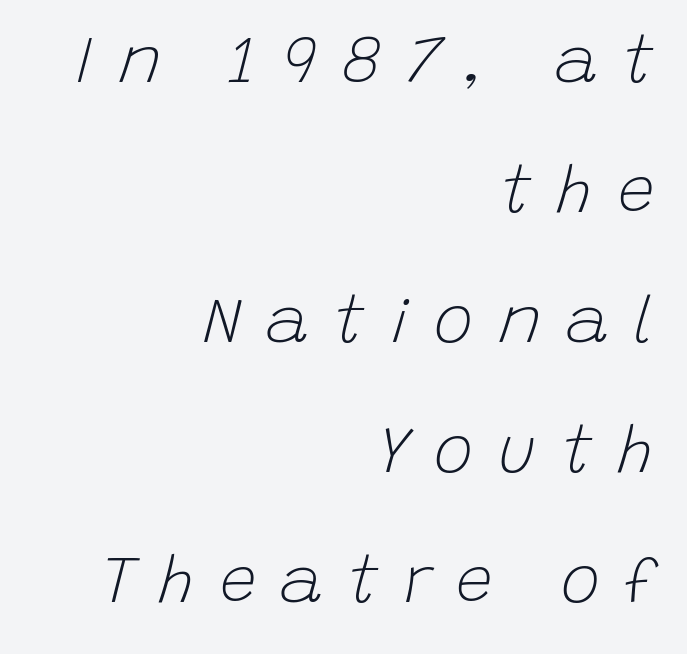
{"italic": "yes", "lean": "right", "slant_degrees": 15, "bold": "no", "weight": "light", "width": "normal", "stroke_contrast": "low", "x_height": "large", "monospaced": "no", "underline": "no", "align": "right", "line_spacing": "loose", "line_spacing_ratio": 1.97, "letter_spacing": "wide", "letter_spacing_em": 0.37, "glyph_px": 66}
